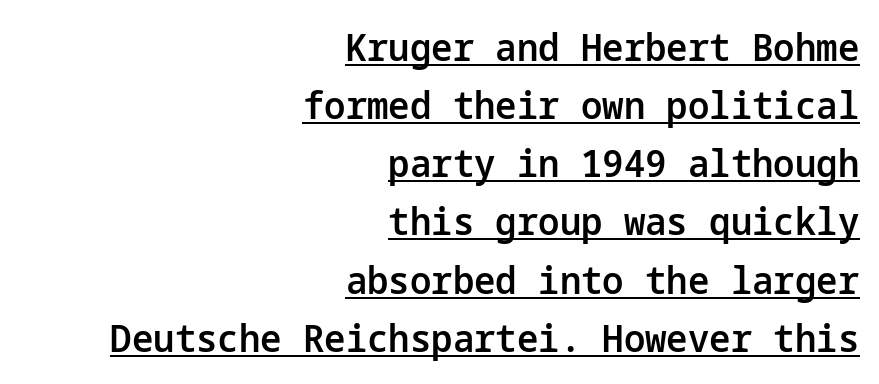
Beneath each row of characters lies a ruled line. Strokes here are thickened, but only to semibold level. Baseline-to-baseline distance is the conventional proportion of letter height. No extra tracking has been applied to these lines.
